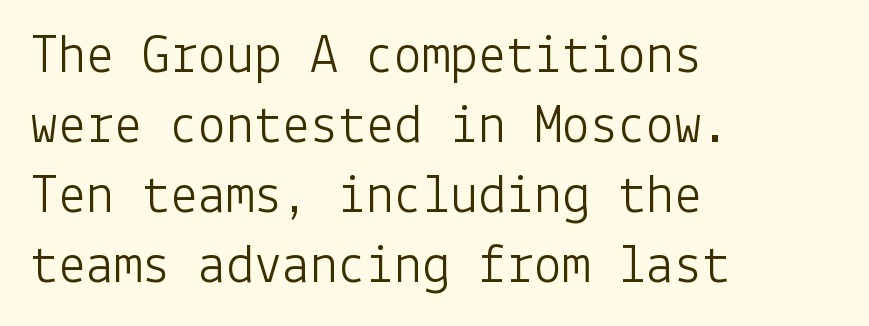
Does the type have serifs? No, each stem ends abruptly. A quiet, ordinary-to-light weight characterises the typeface. Which margin do the lines hug? The left one — the right edge is uneven. Summary of vertical rhythm: regular, with standard interline spacing.
